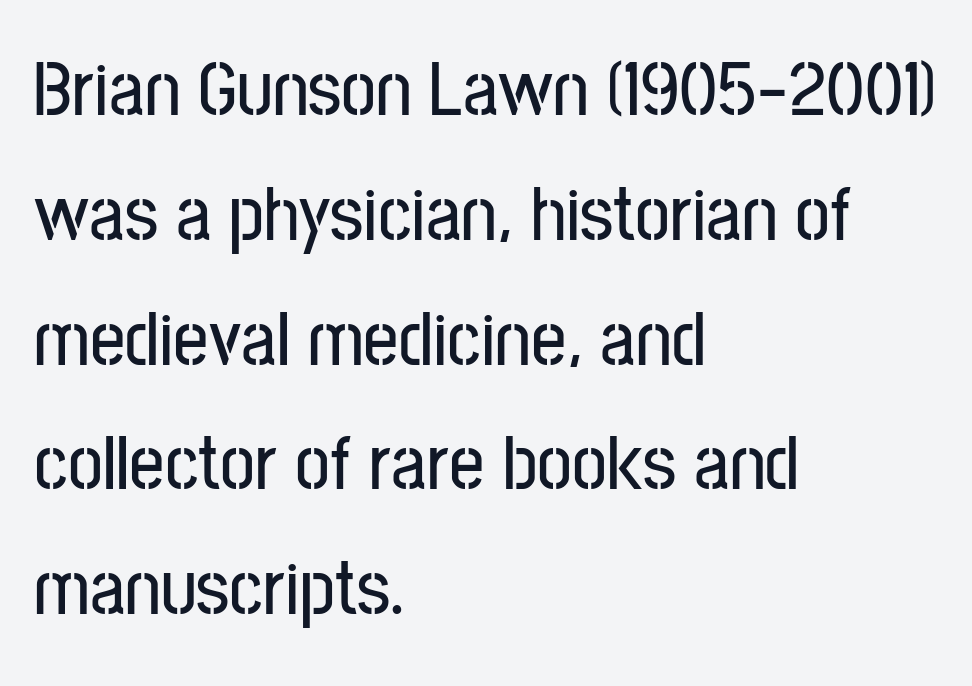
Q: Is the text italic (slanted)? A: No, it is upright.
Q: Is the typeface a serif or a sans-serif typeface? A: Sans-serif.
Q: Is the text underlined? A: No.
Q: How is the paragraph aligned? A: Left-aligned.
Q: Is the spacing between letters normal or unusually wide? A: Normal.
Q: Is the spacing between lines tight, normal or loose? A: Normal.
Q: Width (condensed, normal, or wide)? A: Condensed.
Q: Stroke contrast? A: Low.
Q: x-height? A: Medium.
Q: Monospaced? A: No.
